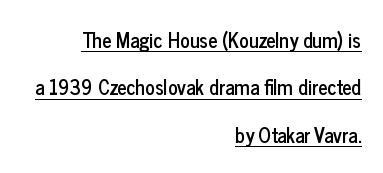
Q: Is the text italic (slanted)? A: No, it is upright.
Q: Is the text underlined? A: Yes.
Q: How is the paragraph aligned? A: Right-aligned.
Q: Is the spacing between letters normal or unusually wide? A: Normal.
Q: Is the spacing between lines tight, normal or loose? A: Loose.
